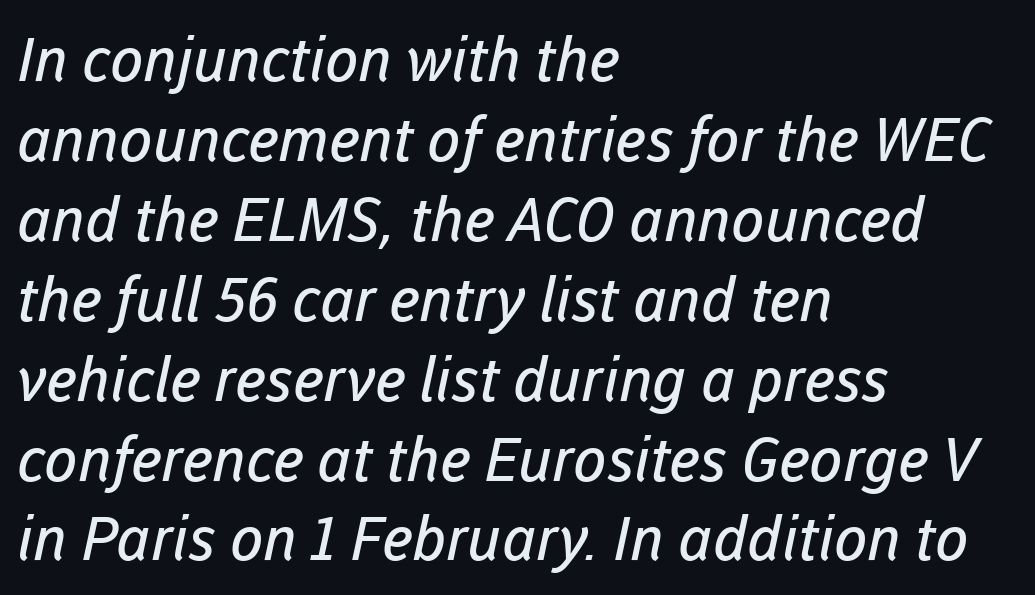
{"serif": "no", "bold": "no", "weight": "regular", "width": "normal", "stroke_contrast": "low", "x_height": "medium", "monospaced": "no", "underline": "no", "align": "left", "line_spacing": "normal", "line_spacing_ratio": 1.31, "letter_spacing": "normal", "letter_spacing_em": 0.0, "glyph_px": 61}
